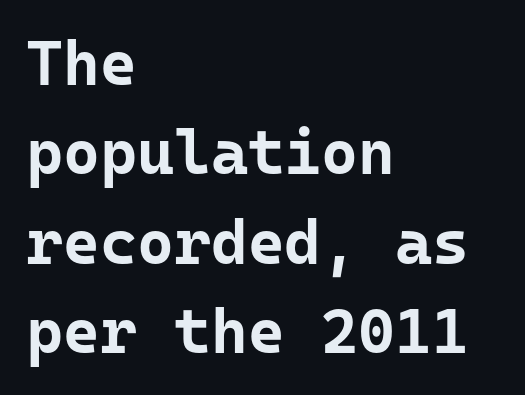
The image shows 63 px bold sans-serif type, upright, monospaced; set left-aligned, normal line spacing (1.42x), normal letter spacing, not underlined; low stroke contrast and a medium x-height.
